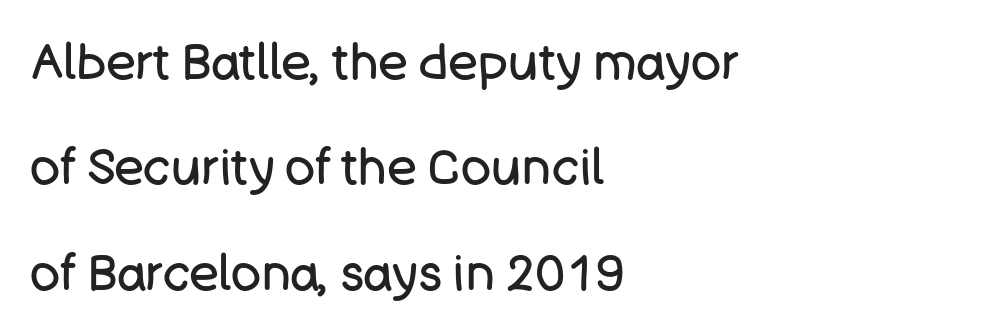
The image shows 50 px regular-weight sans-serif type, upright; set left-aligned, loose line spacing (2.11x), normal letter spacing, not underlined; low stroke contrast and a large x-height.
